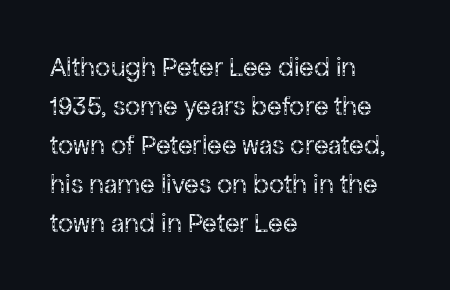
The image shows 27 px text type, upright; set left-aligned, normal line spacing (1.44x), normal letter spacing, not underlined.
